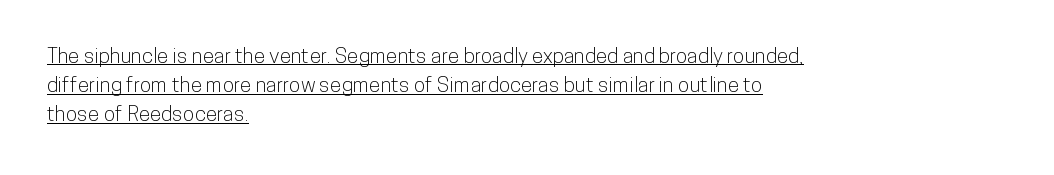
{"italic": "no", "underline": "yes", "align": "left", "line_spacing": "normal", "line_spacing_ratio": 1.39, "letter_spacing": "normal", "letter_spacing_em": 0.0, "glyph_px": 21}
